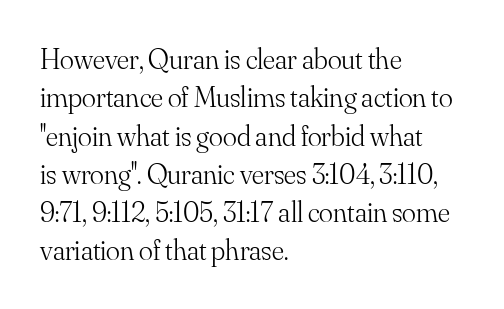
{"serif": "yes", "italic": "no", "bold": "no", "weight": "light", "width": "normal", "stroke_contrast": "medium", "x_height": "small", "monospaced": "no", "underline": "no", "align": "left", "line_spacing": "normal", "line_spacing_ratio": 1.32, "letter_spacing": "normal", "letter_spacing_em": 0.0, "glyph_px": 29}
